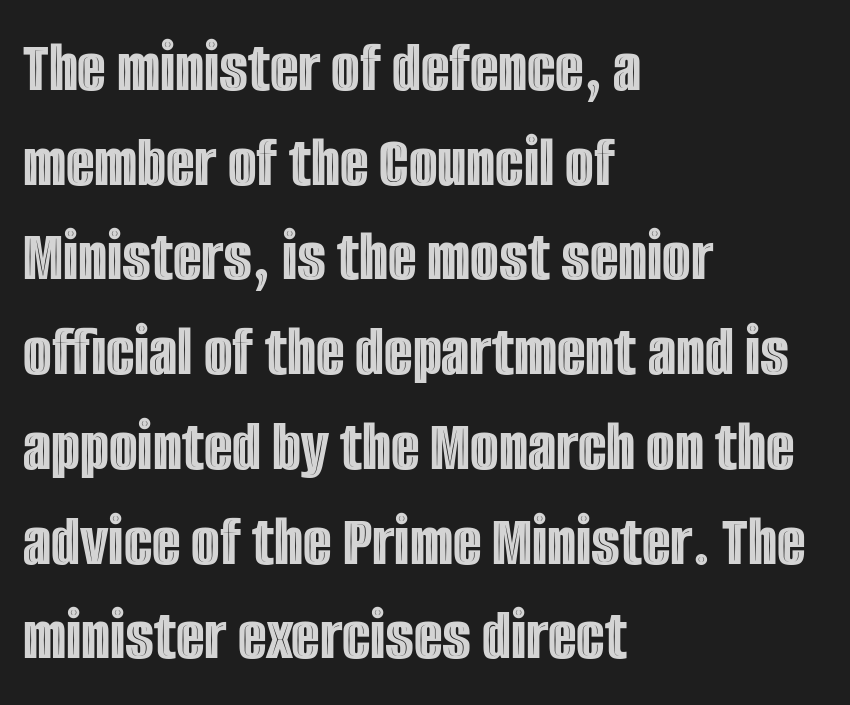
{"italic": "no", "width": "condensed", "x_height": "large", "monospaced": "no", "underline": "no", "align": "left", "line_spacing": "normal", "line_spacing_ratio": 1.28, "letter_spacing": "normal", "letter_spacing_em": 0.0, "glyph_px": 74}
